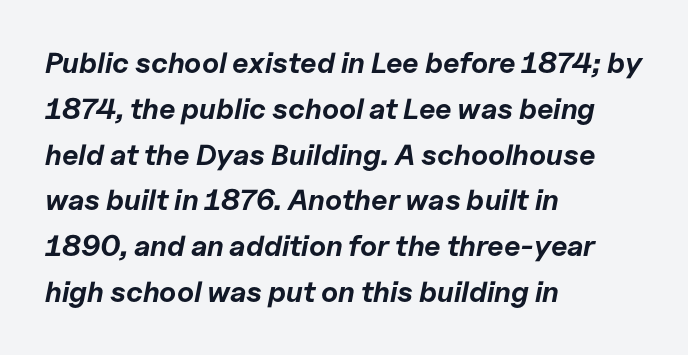
A clean baseline with only descenders dipping below it. Each glyph is drawn with heavy, bold strokes. You could call the tracking neutral — neither tight nor loose. These lines are rendered in a variable-pitch font.
